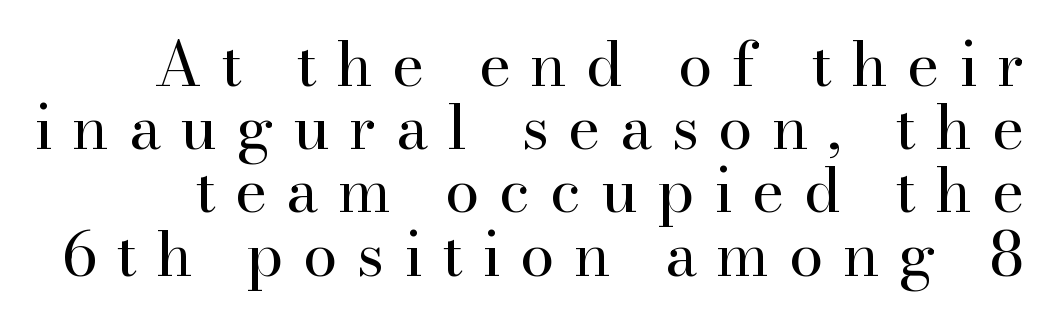
{"serif": "yes", "italic": "no", "bold": "no", "weight": "regular", "width": "normal", "stroke_contrast": "high", "x_height": "small", "monospaced": "no", "underline": "no", "line_spacing": "tight", "line_spacing_ratio": 1.02, "letter_spacing": "wide", "letter_spacing_em": 0.31, "glyph_px": 62}
